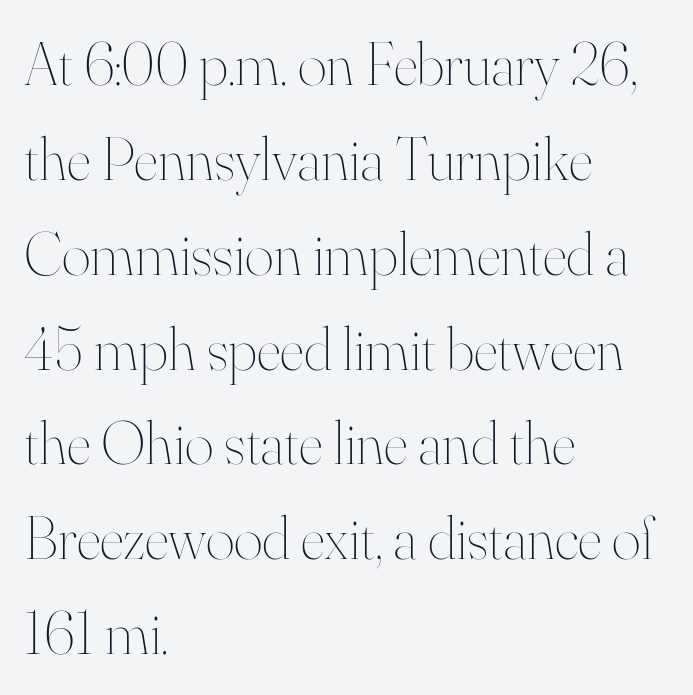
Is this a heavy cut? Hardly; it is regular or lighter. Evenly set lines give the paragraph a standard silhouette. This is the regular roman posture of the typeface. Words appear dense and cohesive because spacing is normal. Do the characters align in a grid? No, the font is proportional. Lines of text with bare space underneath.
